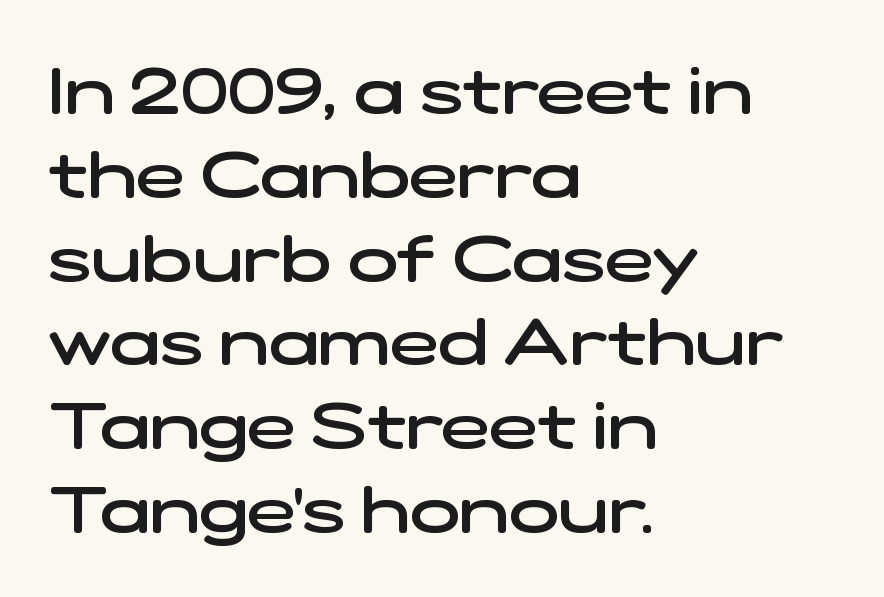
How are the letters spaced? Ordinarily, with no added tracking. A normal amount of white space separates one row of letters from the next. The typeface chosen for these lines omits serifs. This is the in-between weight designers call semibold or demi. Layout note: lines flush left. These lines are rendered in a variable-pitch font.
